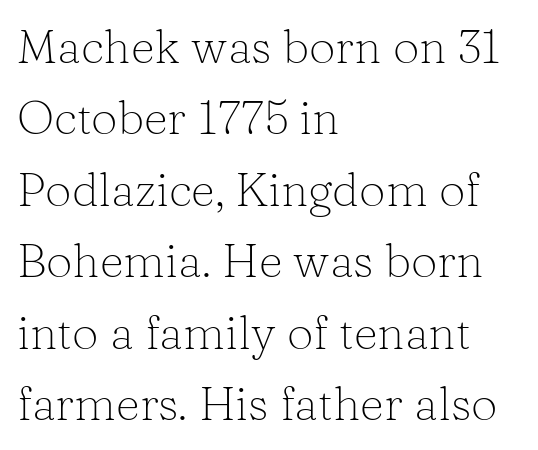
A normal amount of white space separates one row of letters from the next. Notice how the passage keeps a crisp vertical edge on the left only. Character widths vary here, with narrow letters taking less room than wide ones. No letter is thick-stroked: the sample isn't bold.
